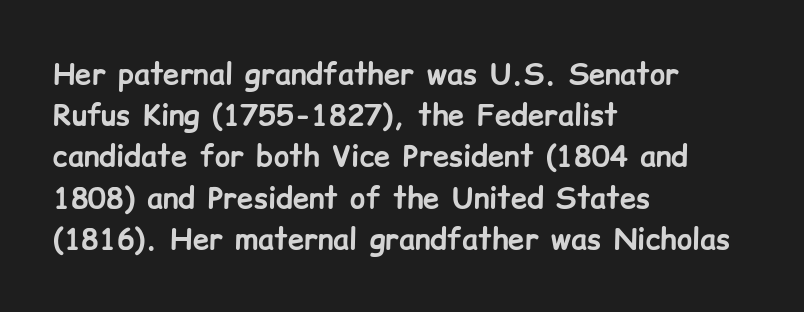
Q: Is the text bold? A: Yes.
Q: Is the text italic (slanted)? A: No, it is upright.
Q: Is the typeface a serif or a sans-serif typeface? A: Sans-serif.
Q: Is the text underlined? A: No.
Q: How is the paragraph aligned? A: Left-aligned.
Q: Is the spacing between letters normal or unusually wide? A: Normal.
Q: Is the spacing between lines tight, normal or loose? A: Normal.
Q: Width (condensed, normal, or wide)? A: Normal.
Q: Stroke contrast? A: Low.
Q: x-height? A: Medium.
Q: Monospaced? A: No.
